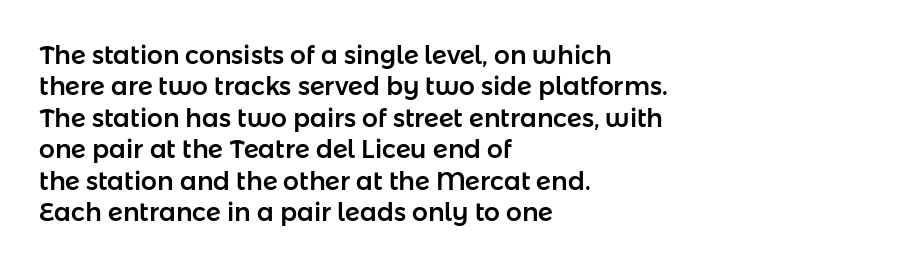
The space directly below the letters is spotless. Whoever set this chose a conventional vertical rhythm. The typesetter chose a ragged-right arrangement here. Posture: straight, roman, zero tilt. Standard letterfit; no display-style spreading of the glyphs.
